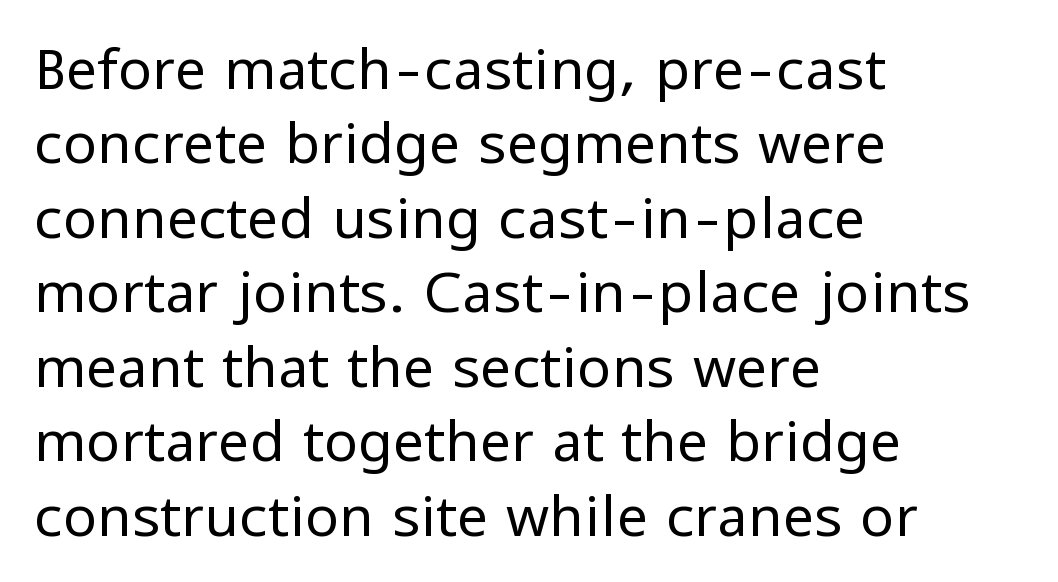
{"serif": "no", "italic": "no", "bold": "no", "weight": "regular", "width": "normal", "stroke_contrast": "low", "x_height": "medium", "monospaced": "no", "underline": "no", "align": "left", "line_spacing": "normal", "line_spacing_ratio": 1.33, "letter_spacing": "normal", "letter_spacing_em": 0.0, "glyph_px": 56}
